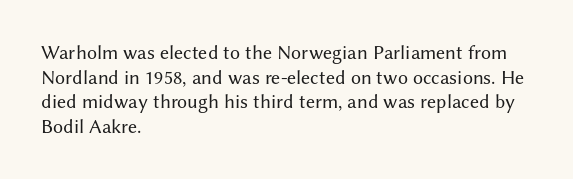
The image shows 20 px text type, upright; set left-aligned, line spacing 1.23x, normal letter spacing, not underlined.
